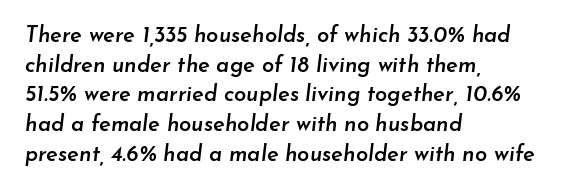
The lines sit at an ordinary, default distance from one another. As a designer I'd log this as weight 600, semibold. No word sits above an underline. Casual observation: everything's shoved over to the left. The axis of the letterforms is tilted away from vertical.
